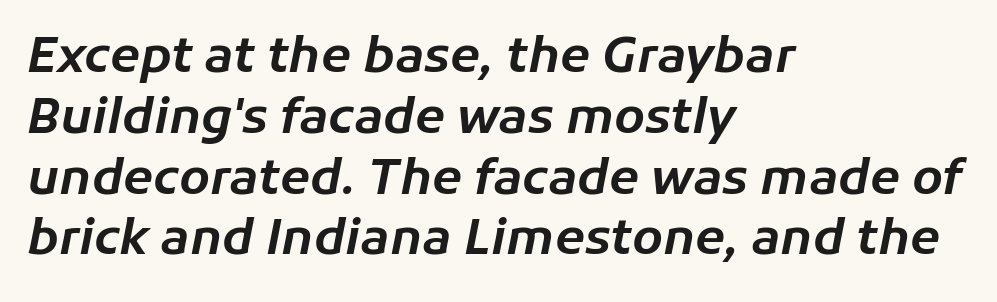
Q: Is the text italic (slanted)? A: Yes, it leans right by about 11 degrees.
Q: Is the text underlined? A: No.
Q: How is the paragraph aligned? A: Left-aligned.
Q: Is the spacing between letters normal or unusually wide? A: Normal.
Q: Width (condensed, normal, or wide)? A: Normal.
Q: Stroke contrast? A: Low.
Q: x-height? A: Medium.
Q: Monospaced? A: No.
